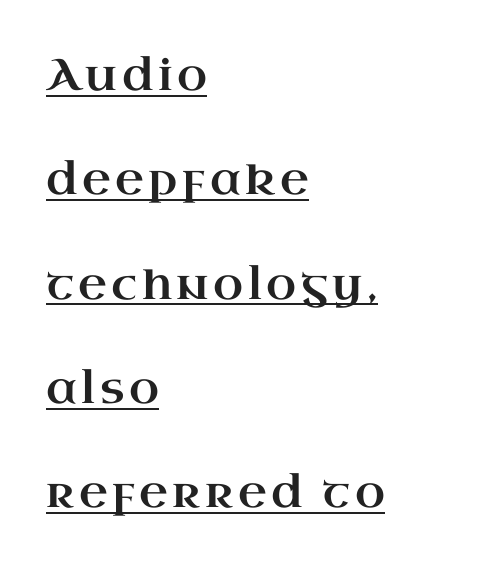
Style check: upright. Look at the bottom of the vertical strokes: they flare into serifs here. Beneath each row of characters lies a ruled line. Do the characters align in a grid? No, the font is proportional. The rag falls on the right side of this text block.
